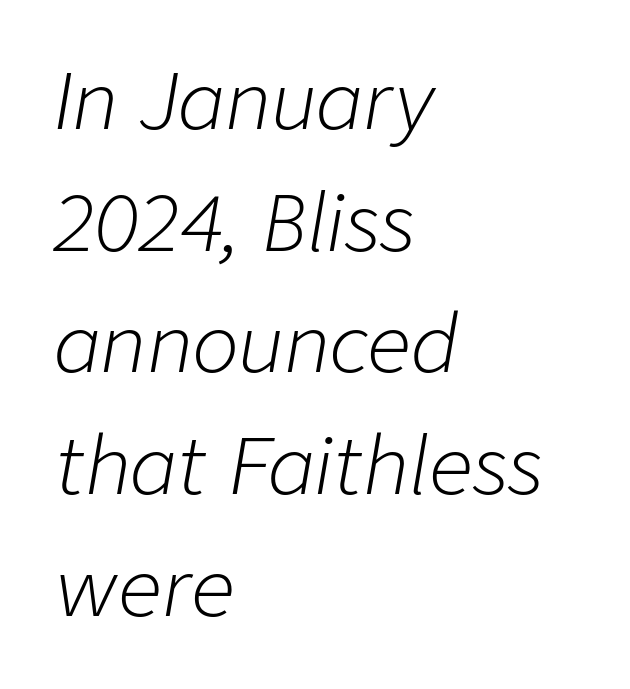
{"italic": "yes", "lean": "right", "slant_degrees": 9, "bold": "no", "weight": "light", "width": "normal", "stroke_contrast": "low", "x_height": "medium", "monospaced": "no", "underline": "no", "align": "left", "line_spacing": "normal", "line_spacing_ratio": 1.56, "letter_spacing": "normal", "letter_spacing_em": 0.0, "glyph_px": 78}
